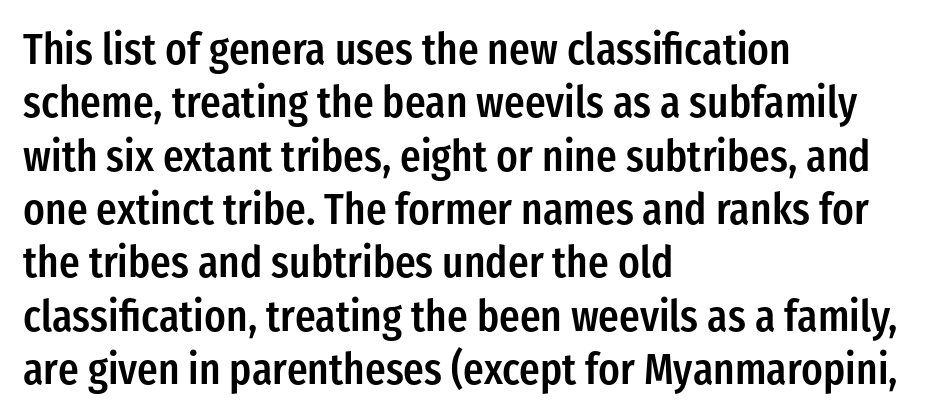
Q: Is the text bold? A: Semi-bold.
Q: Is the text italic (slanted)? A: No, it is upright.
Q: Is the typeface a serif or a sans-serif typeface? A: Sans-serif.
Q: Is the text underlined? A: No.
Q: How is the paragraph aligned? A: Left-aligned.
Q: Is the spacing between letters normal or unusually wide? A: Normal.
Q: Width (condensed, normal, or wide)? A: Condensed.
Q: Stroke contrast? A: Low.
Q: x-height? A: Medium.
Q: Monospaced? A: No.
